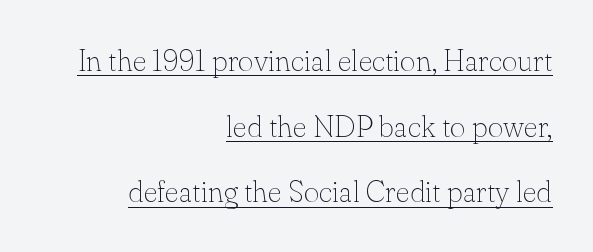
The image shows 30 px thin serif type, upright; set right-aligned, loose line spacing (2.19x), normal letter spacing, underlined; low stroke contrast and a small x-height.
